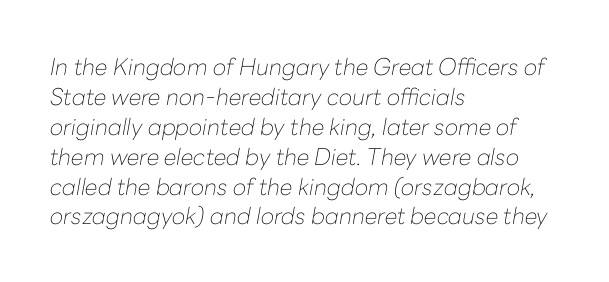
Q: Is the text bold? A: No.
Q: Is the text italic (slanted)? A: Yes, it leans right by about 10 degrees.
Q: Is the text underlined? A: No.
Q: How is the paragraph aligned? A: Left-aligned.
Q: Is the spacing between letters normal or unusually wide? A: Normal.
Q: Is the spacing between lines tight, normal or loose? A: Normal.
